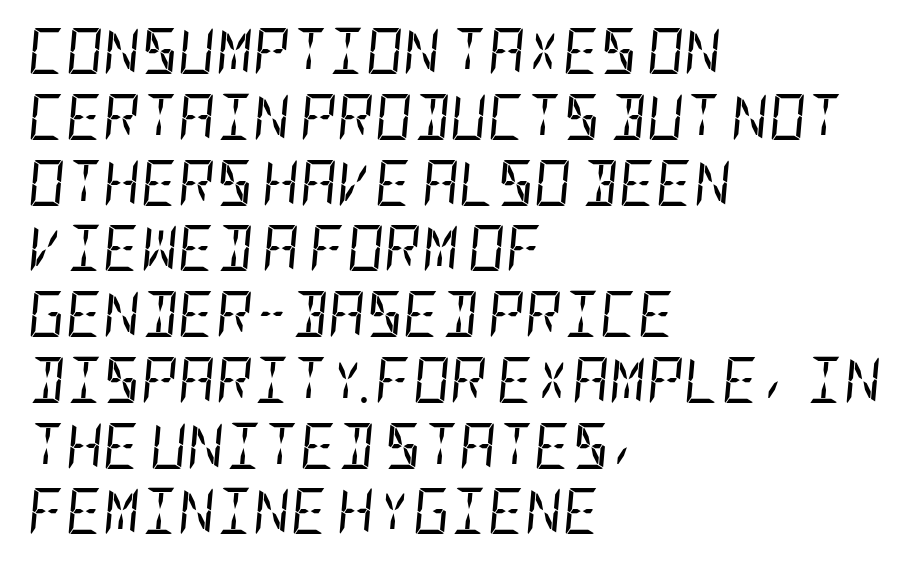
The image shows 46 px regular-weight, condensed type, italic (leaning right); set left-aligned, normal line spacing (1.43x), normal letter spacing, not underlined; low stroke contrast and a large x-height.
